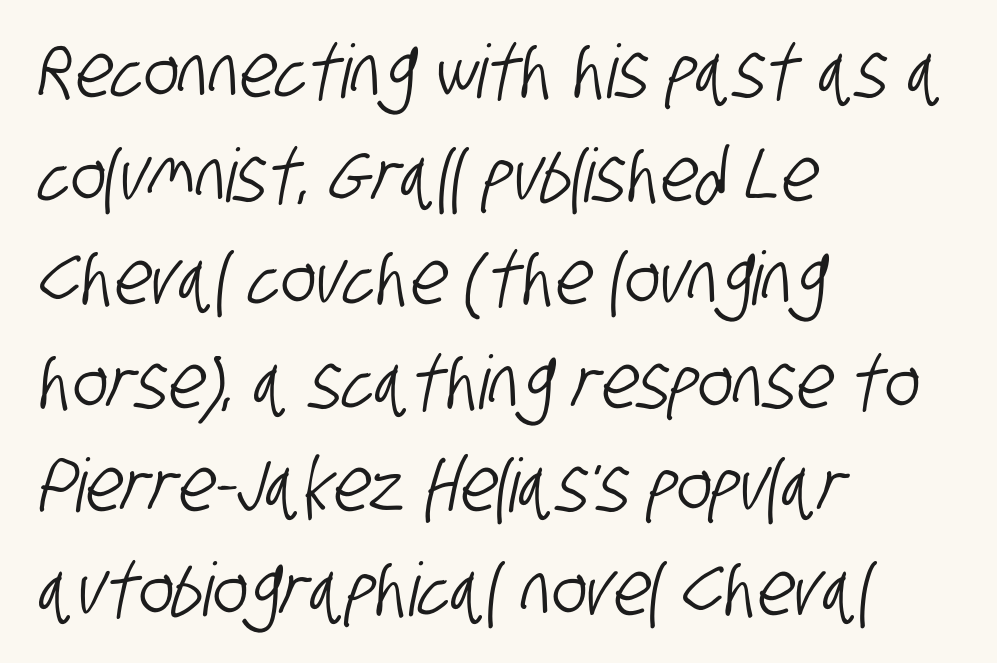
{"serif": "no", "width": "condensed", "stroke_contrast": "low", "x_height": "large", "monospaced": "no", "underline": "no", "align": "left", "line_spacing": "normal", "line_spacing_ratio": 1.4, "letter_spacing": "normal", "letter_spacing_em": 0.0, "glyph_px": 74}
